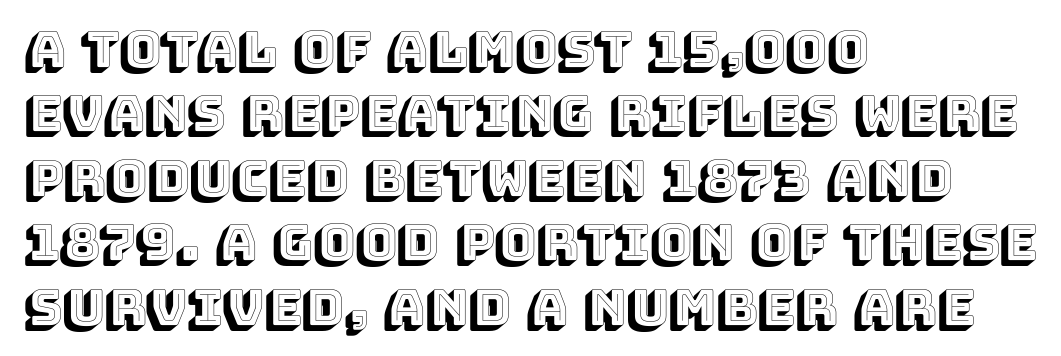
Q: Is the text italic (slanted)? A: No, it is upright.
Q: Is the text underlined? A: No.
Q: How is the paragraph aligned? A: Left-aligned.
Q: Is the spacing between letters normal or unusually wide? A: Normal.
Q: Is the spacing between lines tight, normal or loose? A: Normal.
Q: Width (condensed, normal, or wide)? A: Normal.
Q: x-height? A: Large.
Q: Monospaced? A: No.
